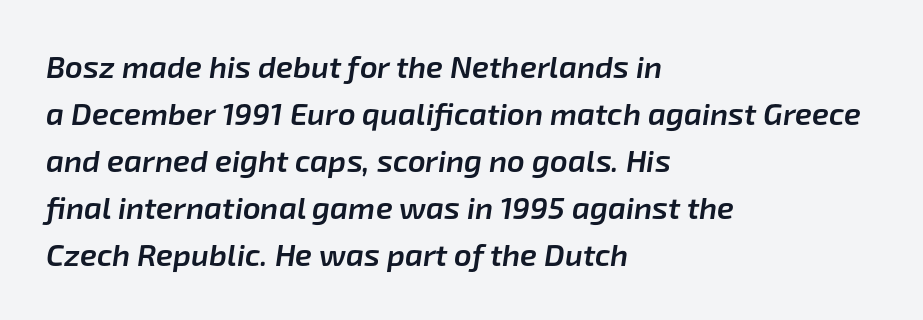
Every character sits at an angle, as italics do. Look at the tracking — it's just the regular setting, nothing added. Underlining? Definitely not there. Where is the straight margin? On the left. Here the designer chose a conventional face with non-uniform glyph widths. What's the leading like? Ordinary, nothing unusual.
